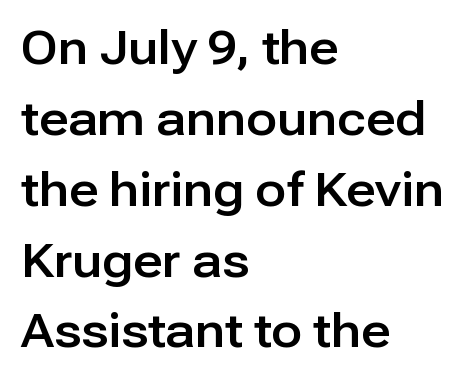
The image shows 46 px sans-serif type, upright; set left-aligned, normal line spacing (1.54x), normal letter spacing, not underlined; low stroke contrast and a medium x-height.
